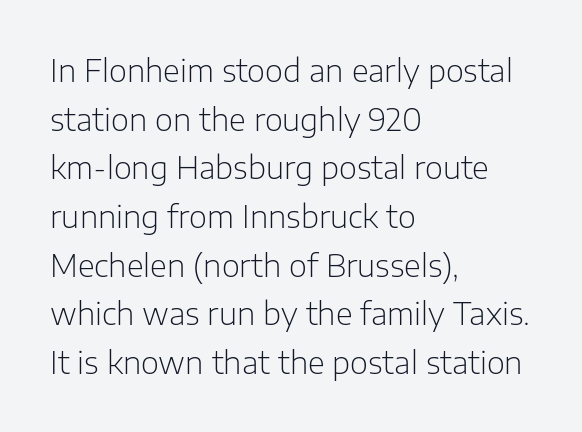
The image shows 31 px light sans-serif type, upright; set left-aligned, normal line spacing (1.57x), normal letter spacing, not underlined; low stroke contrast and a medium x-height.
